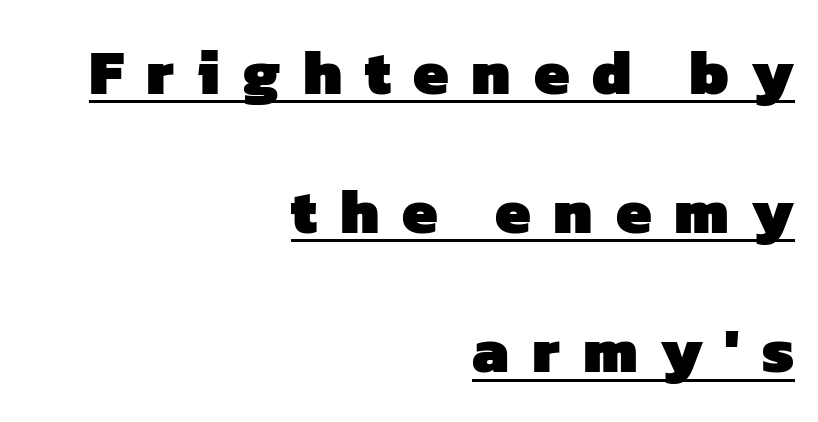
Q: Is the text bold? A: Yes.
Q: Is the typeface a serif or a sans-serif typeface? A: Sans-serif.
Q: Is the text underlined? A: Yes.
Q: How is the paragraph aligned? A: Right-aligned.
Q: Is the spacing between letters normal or unusually wide? A: Unusually wide.
Q: Is the spacing between lines tight, normal or loose? A: Loose.
Q: Width (condensed, normal, or wide)? A: Normal.
Q: Stroke contrast? A: Low.
Q: x-height? A: Medium.
Q: Monospaced? A: No.
